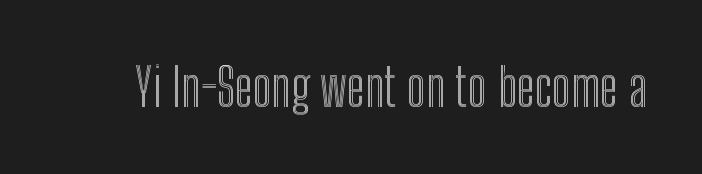
Q: Is the text italic (slanted)? A: No, it is upright.
Q: Is the text underlined? A: No.
Q: Is the spacing between letters normal or unusually wide? A: Normal.
Q: Width (condensed, normal, or wide)? A: Condensed.
Q: x-height? A: Medium.
Q: Monospaced? A: No.
